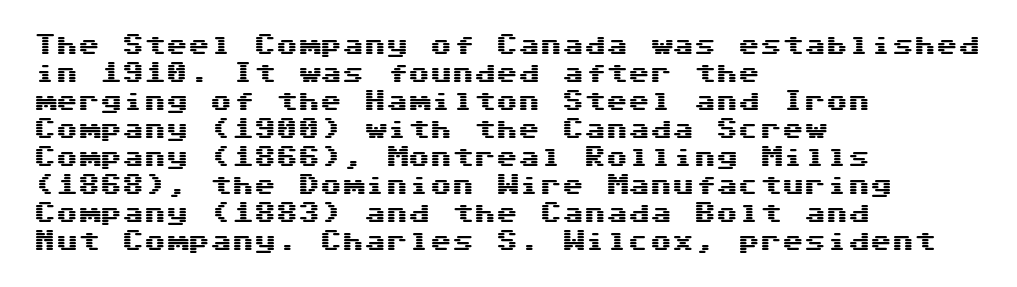
Q: Is the text italic (slanted)? A: No, it is upright.
Q: Is the text underlined? A: No.
Q: How is the paragraph aligned? A: Left-aligned.
Q: Is the spacing between letters normal or unusually wide? A: Normal.
Q: Is the spacing between lines tight, normal or loose? A: Normal.
